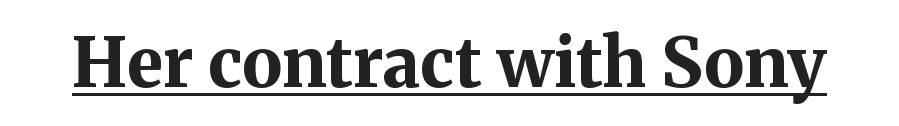
Q: Is the text bold? A: Yes.
Q: Is the text italic (slanted)? A: No, it is upright.
Q: Is the typeface a serif or a sans-serif typeface? A: Serif.
Q: Is the text underlined? A: Yes.
Q: Is the spacing between letters normal or unusually wide? A: Normal.
Q: Width (condensed, normal, or wide)? A: Normal.
Q: Stroke contrast? A: Medium.
Q: x-height? A: Medium.
Q: Monospaced? A: No.
